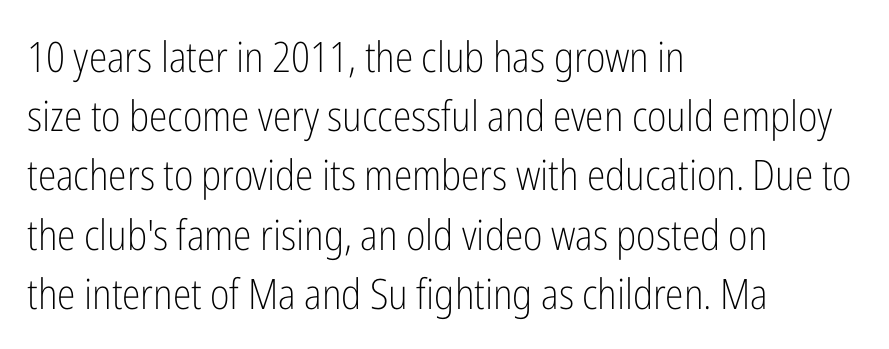
{"serif": "no", "italic": "no", "bold": "no", "weight": "light", "width": "condensed", "stroke_contrast": "low", "x_height": "medium", "monospaced": "no", "underline": "no", "align": "left", "line_spacing": "normal", "line_spacing_ratio": 1.41, "letter_spacing": "normal", "letter_spacing_em": 0.0, "glyph_px": 42}
